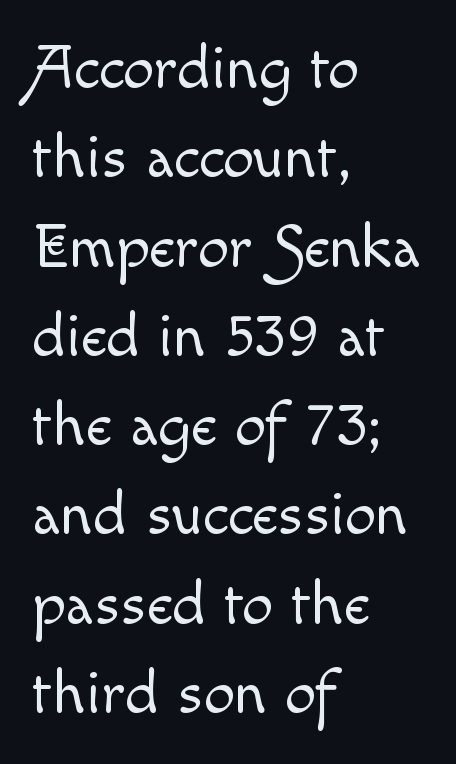
Q: Is the text bold? A: No.
Q: Is the text italic (slanted)? A: No, it is upright.
Q: Is the text underlined? A: No.
Q: How is the paragraph aligned? A: Left-aligned.
Q: Is the spacing between letters normal or unusually wide? A: Normal.
Q: Is the spacing between lines tight, normal or loose? A: Normal.
Q: Width (condensed, normal, or wide)? A: Normal.
Q: x-height? A: Small.
Q: Monospaced? A: No.
